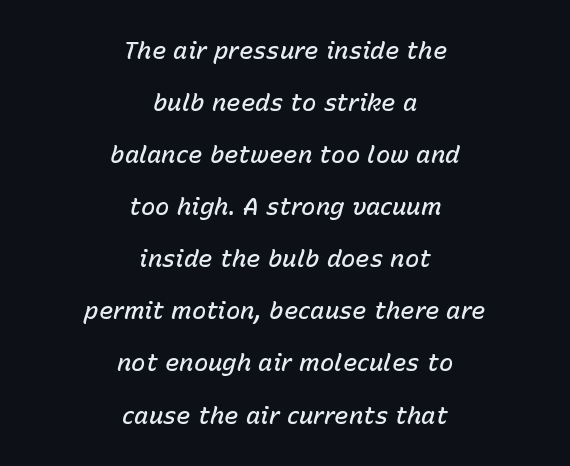
{"italic": "yes", "lean": "right", "slant_degrees": 15, "bold": "semi", "underline": "no", "align": "center", "line_spacing": "loose", "line_spacing_ratio": 2.17, "letter_spacing": "normal", "letter_spacing_em": 0.0, "glyph_px": 24}
